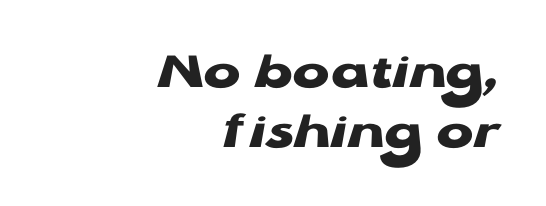
This sample has the flowing, uneven cadence of proportional lettering. These lines huddle together more closely than default settings would place them. Plain, unruled lines of type. These lines were composed using upright roman letters. Note: no serifs on the glyphs. The type is set solid horizontally, with unmodified tracking.
